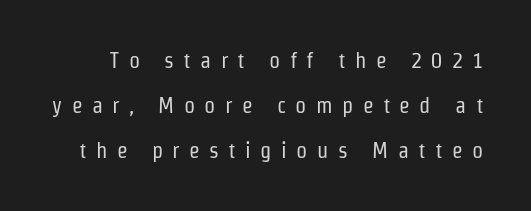
Words float on clear page, feet unadorned. The cut favours lightness, reaching ordinary text weight at its darkest. Interline gaps are noticeably wide in this sample. The rendering inserts visible extra space after every character.
